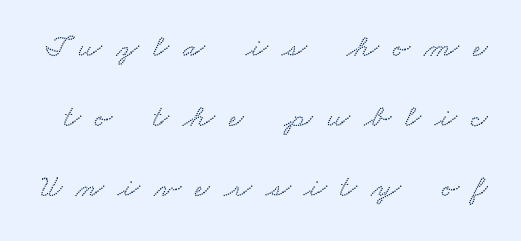
The image shows 32 px wide serif type; set loose line spacing (2.18x), unusually wide letter spacing (+0.44 em), not underlined; low stroke contrast and a small x-height.
